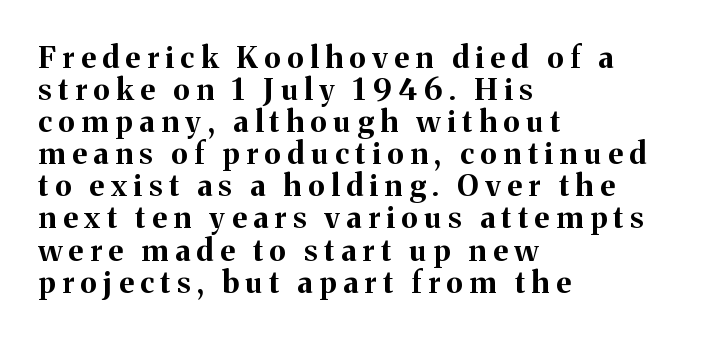
{"serif": "yes", "italic": "no", "bold": "yes", "weight": "bold", "width": "normal", "stroke_contrast": "medium", "x_height": "medium", "monospaced": "no", "underline": "no", "align": "left", "line_spacing": "tight", "line_spacing_ratio": 1.07, "letter_spacing": "wide", "letter_spacing_em": 0.22, "glyph_px": 30}
